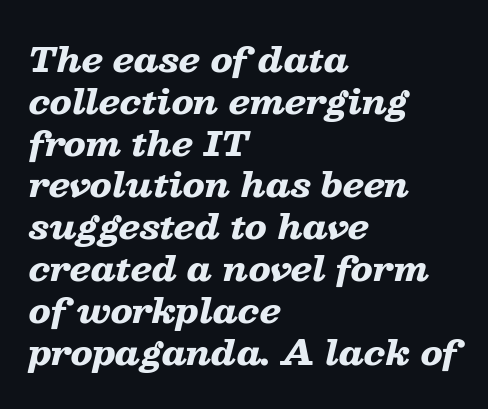
Q: Is the text bold? A: Yes.
Q: Is the text italic (slanted)? A: Yes, it leans right by about 13 degrees.
Q: Is the text underlined? A: No.
Q: How is the paragraph aligned? A: Left-aligned.
Q: Is the spacing between letters normal or unusually wide? A: Normal.
Q: Width (condensed, normal, or wide)? A: Wide.
Q: Stroke contrast? A: Low.
Q: x-height? A: Medium.
Q: Monospaced? A: No.
